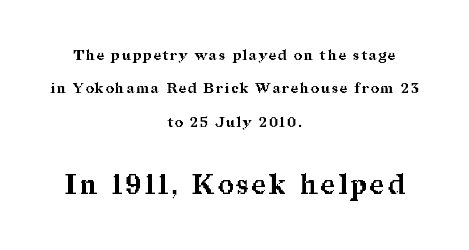
Q: Is the text bold? A: Yes.
Q: Is the text italic (slanted)? A: No, it is upright.
Q: Is the text underlined? A: No.
Q: How is the paragraph aligned? A: Centered.
Q: Is the spacing between lines tight, normal or loose? A: Loose.
Q: Which block of text is set in a larger size, the first (top) or the second (bottom)? A: The second (bottom) one.
